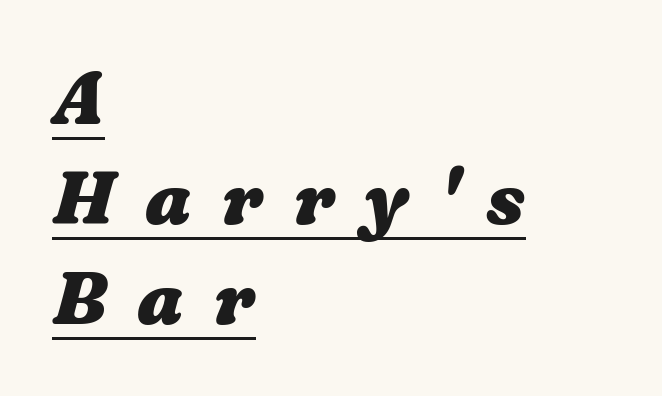
This sample has the flowing, uneven cadence of proportional lettering. These lines stack with their left ends in a neat column. Typesetter's note: full bold, strokes at maximum text heaviness. Words appear elongated and porous because spacing is wide. The passage shown is underscored from start to finish.
